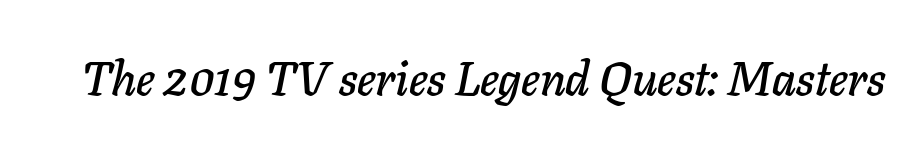
{"italic": "yes", "lean": "right", "slant_degrees": 11, "width": "normal", "stroke_contrast": "low", "x_height": "medium", "monospaced": "no", "underline": "no", "letter_spacing": "normal", "letter_spacing_em": 0.0, "glyph_px": 48}
